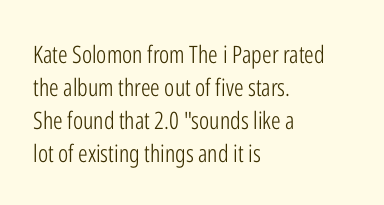
Q: Is the text bold? A: No.
Q: Is the text italic (slanted)? A: No, it is upright.
Q: Is the text underlined? A: No.
Q: How is the paragraph aligned? A: Left-aligned.
Q: Is the spacing between letters normal or unusually wide? A: Normal.
Q: Is the spacing between lines tight, normal or loose? A: Normal.
